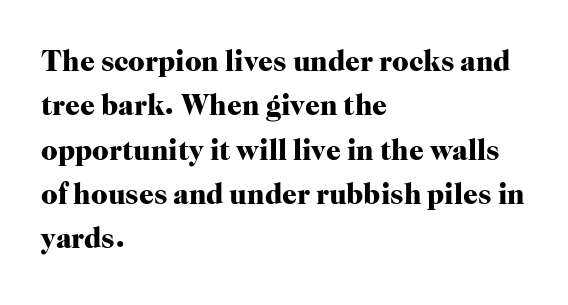
Leftover space on each line is placed entirely after the last word. You could call the tracking neutral — neither tight nor loose. It's the straight-up-and-down kind of type. Each letter keeps its own natural width here, so spacing adapts to shape.
